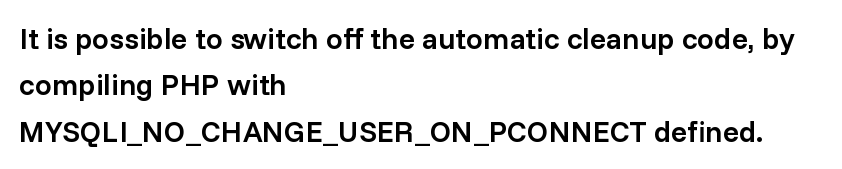
{"serif": "no", "italic": "no", "bold": "semi", "weight": "semibold", "width": "normal", "stroke_contrast": "low", "x_height": "medium", "monospaced": "no", "underline": "no", "align": "left", "line_spacing": "normal", "line_spacing_ratio": 1.55, "letter_spacing": "normal", "letter_spacing_em": 0.0, "glyph_px": 30}
